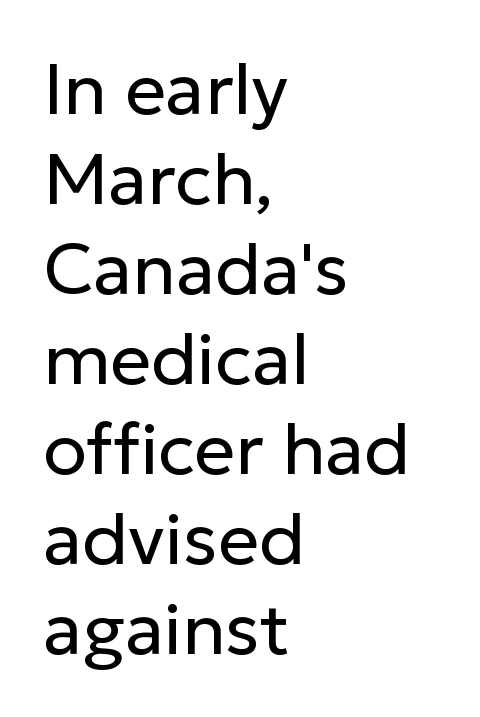
Weight: in the light-to-regular range. The designer went with a sans here, leaving each stem footless. The letters stand straight up with perfectly vertical stems. Is the letter spacing exaggerated? No — it looks like the ordinary default.
